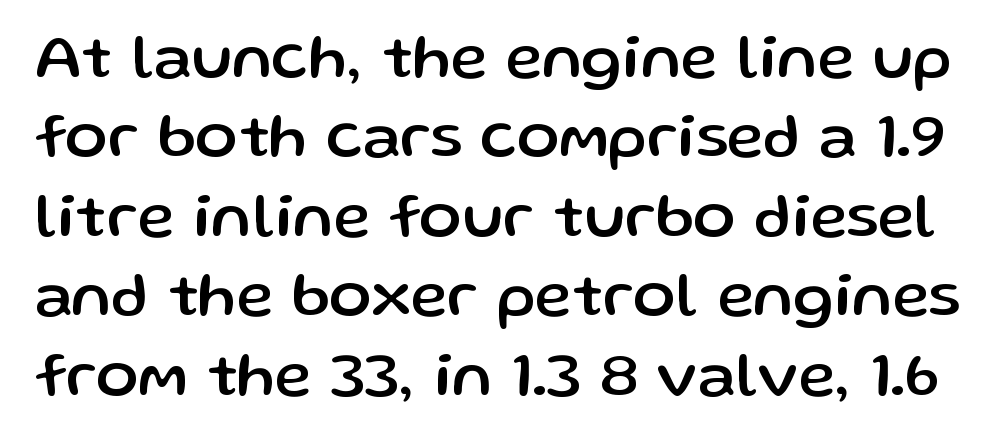
{"serif": "no", "italic": "no", "width": "normal", "stroke_contrast": "low", "x_height": "medium", "monospaced": "no", "underline": "no", "line_spacing": "normal", "line_spacing_ratio": 1.26, "letter_spacing": "normal", "letter_spacing_em": 0.0, "glyph_px": 63}
